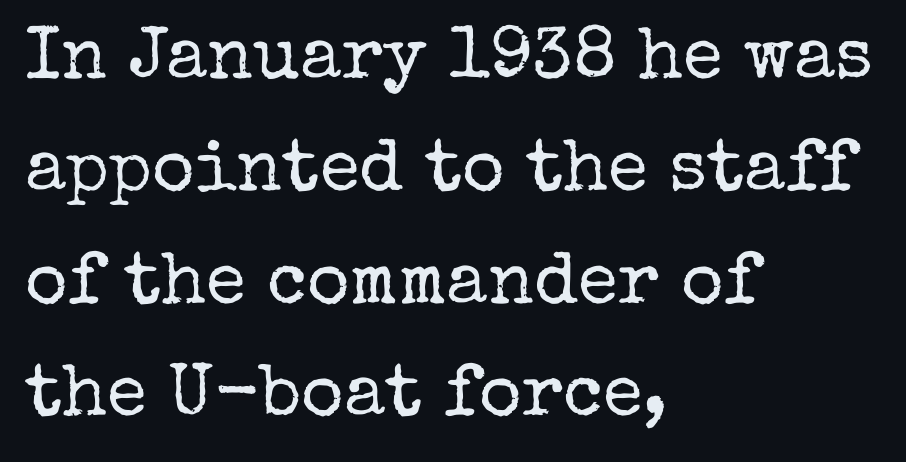
The image shows 73 px regular-weight serif type, upright; set left-aligned, normal line spacing (1.54x), normal letter spacing, not underlined; low stroke contrast and a medium x-height.
